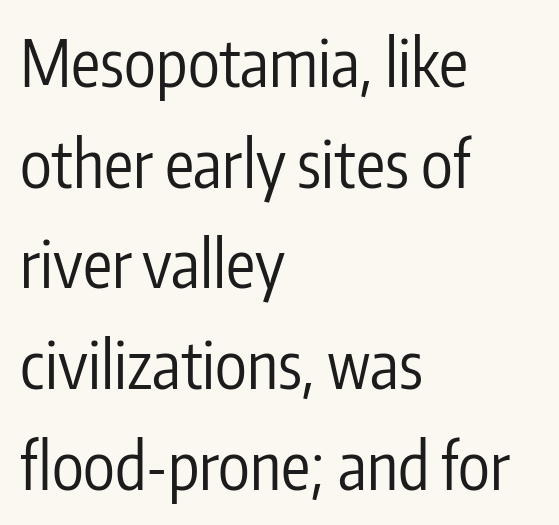
Regular leading. The foot of each line stays bare and open. A typesetter would call this proportional, since set widths differ per character. Short note: letters normally spaced. This sample is left-justified, so line endings fall wherever the words run out. Compared with a typical body face, this is equally light or lighter still.
